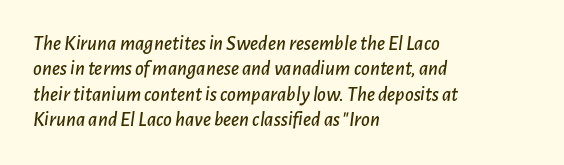
The image shows 21 px text type, italic (leaning right); set left-aligned, line spacing 1.21x, normal letter spacing, not underlined.
